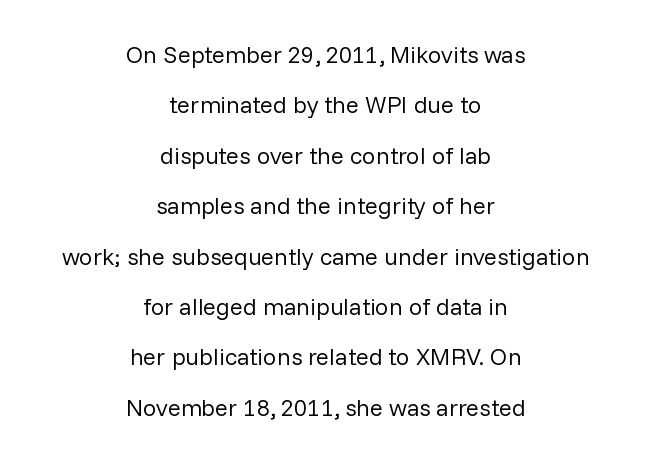
Rows of type keep a wide berth in the vertical direction. There is no visible air inserted between adjacent glyphs. Where is the straight margin? There isn't one; the lines are centered. Is the stroke heavy? The answer is a plain regular-or-lighter. Characters remain perfectly vertical along every line. Any mark beneath the type? The region is blank.
